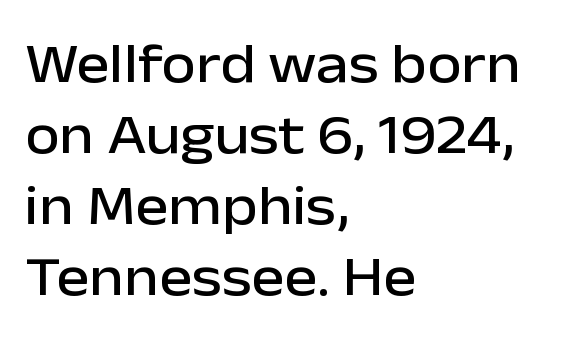
The image shows 56 px sans-serif type, upright; set left-aligned, normal line spacing (1.27x), normal letter spacing, not underlined; low stroke contrast and a medium x-height.
